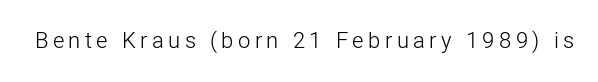
The strokes are not fattened; the text isn't bold. What stands out about the letter spacing? Its width — letters are far apart. Posture: straight, roman, zero tilt. Type without underlining.
